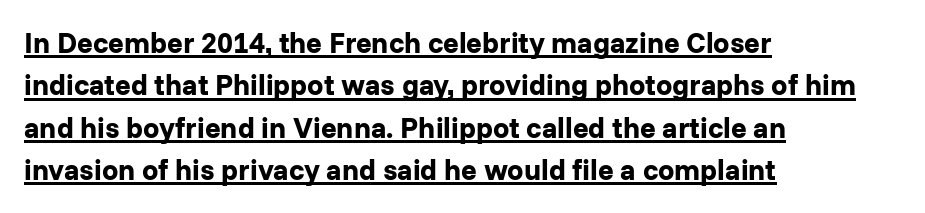
The image shows 29 px bold sans-serif type, upright; set left-aligned, normal line spacing (1.46x), normal letter spacing, underlined; low stroke contrast and a medium x-height.
